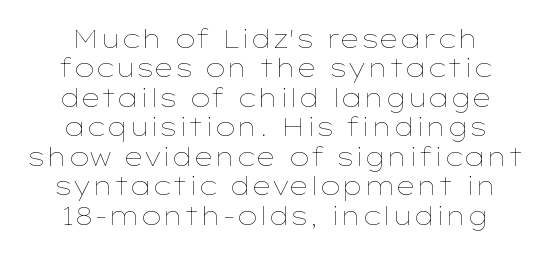
The image shows 25 px text type, upright; set centered, line spacing 1.18x, normal letter spacing, not underlined.
